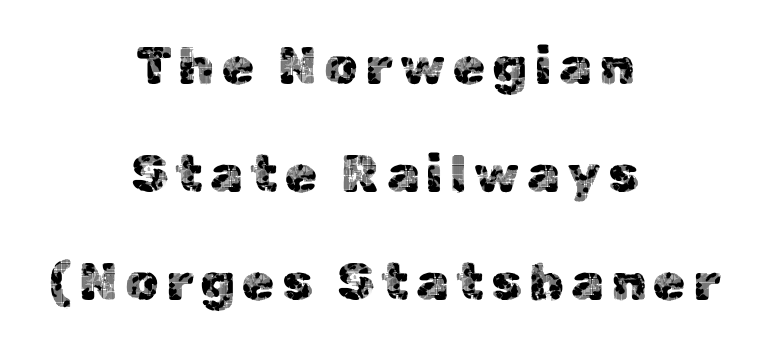
{"serif": "no", "italic": "no", "width": "normal", "x_height": "medium", "monospaced": "no", "underline": "no", "align": "center", "line_spacing": "loose", "line_spacing_ratio": 2.04, "glyph_px": 53}
